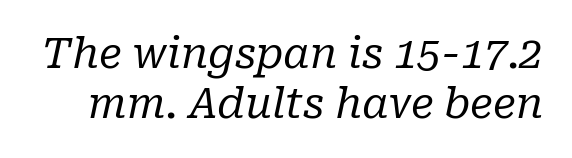
Italic? Definitely — the glyphs are oblique. The space beneath each line is pristine and unruled. The weight would be labelled regular, book, light, or lighter still. This is serif lettering, the kind often seen in printed books. The letterforms sit shoulder to shoulder at normal distance.
